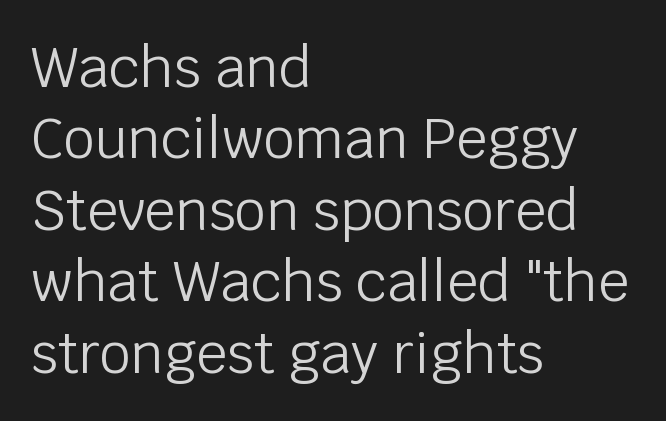
The image shows 55 px light sans-serif type, upright; set left-aligned, normal line spacing (1.3x), normal letter spacing, not underlined; low stroke contrast and a large x-height.
